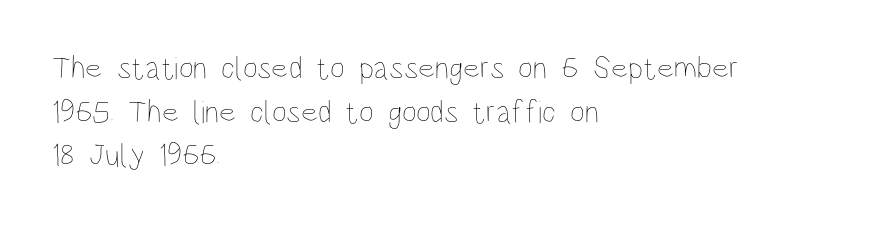
The image shows 32 px thin, condensed type, upright; set left-aligned, normal line spacing (1.36x), normal letter spacing, not underlined; low stroke contrast and a large x-height.
